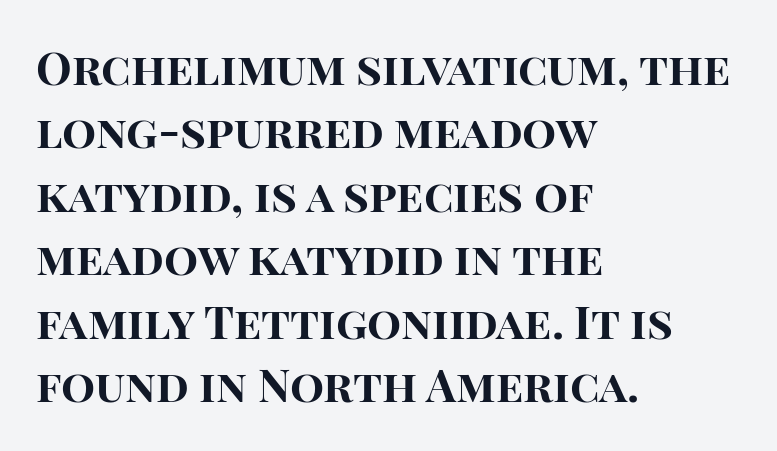
This sample is left-justified, so line endings fall wherever the words run out. The line-height multiplier appears to be the usual default. Glyph-to-glyph distance matches everyday printed text. Note the varied advance widths — an 'i' is clearly narrower than an 'm'.
